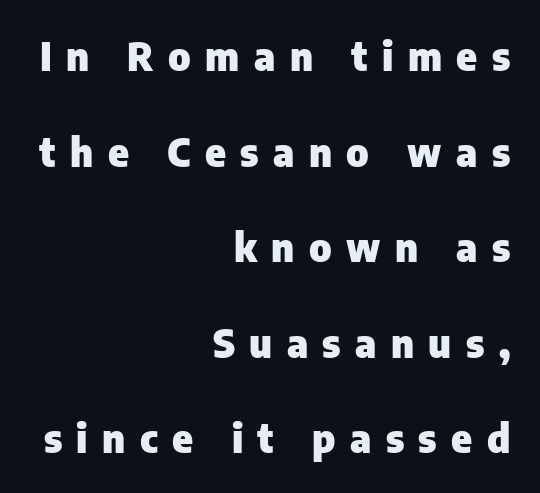
The image shows 39 px heavy sans-serif type, upright; set right-aligned, loose line spacing (2.45x), unusually wide letter spacing (+0.37 em), not underlined; low stroke contrast and a medium x-height.
